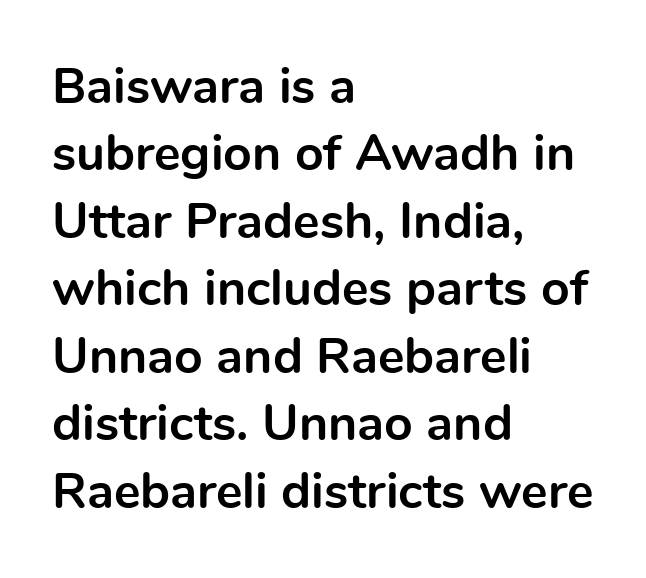
Q: Is the text bold? A: Yes.
Q: Is the text italic (slanted)? A: No, it is upright.
Q: Is the typeface a serif or a sans-serif typeface? A: Sans-serif.
Q: Is the text underlined? A: No.
Q: How is the paragraph aligned? A: Left-aligned.
Q: Is the spacing between letters normal or unusually wide? A: Normal.
Q: Is the spacing between lines tight, normal or loose? A: Normal.
Q: Width (condensed, normal, or wide)? A: Normal.
Q: x-height? A: Medium.
Q: Monospaced? A: No.
